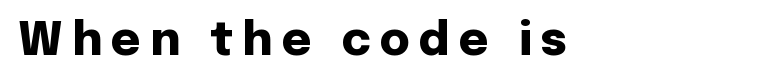
The area under the type is left untouched. What stands out about the letter spacing? Its width — letters are far apart. When letters stand straight like this, we call the style roman or upright. Note the varied advance widths — an 'i' is clearly narrower than an 'm'. Students, this is bold: see how much ink each stroke carries. I'd call this a sans setting — the letters go barefoot.
